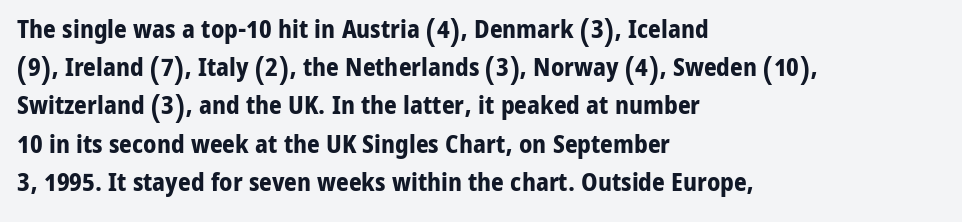
Lines of text with bare space underneath. Quick note: interline space is typical. The line texture is even and compact thanks to regular tracking. The letters stand straight up with perfectly vertical stems. I'd describe the lettering as bold — thick and assertive.
